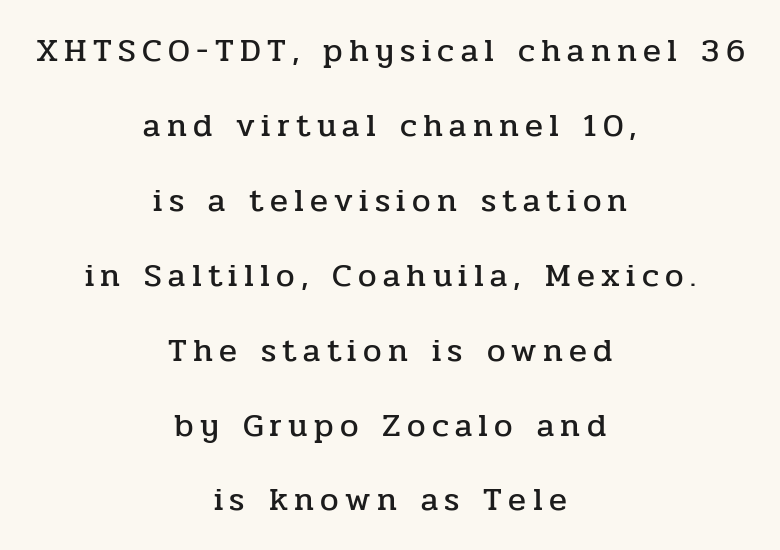
No italicization has been applied; the sample stays upright. Bare-footed words on every line. This sample is center-justified, so both line endings float freely. Character widths vary here, with narrow letters taking less room than wide ones. Reading down the column, the eye jumps a long way to each next line.
